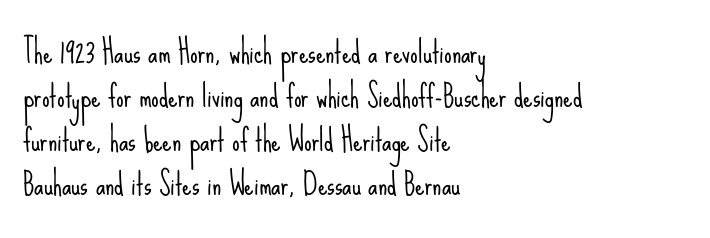
The image shows 30 px light, condensed sans-serif type, upright; set left-aligned, normal line spacing (1.47x), normal letter spacing, not underlined; low stroke contrast and a small x-height.
